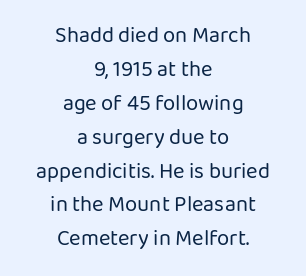
Q: Is the text bold? A: No.
Q: Is the text italic (slanted)? A: No, it is upright.
Q: Is the text underlined? A: No.
Q: How is the paragraph aligned? A: Centered.
Q: Is the spacing between letters normal or unusually wide? A: Normal.
Q: Is the spacing between lines tight, normal or loose? A: Normal.
